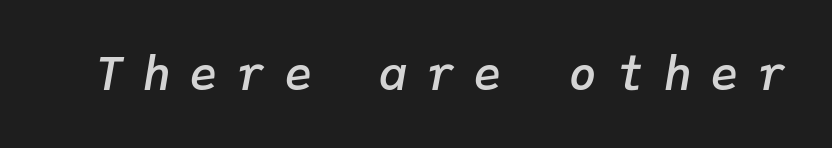
These lines were composed using italics. Emphasis by weight is partial: semibold. Glance below the letters and you will spot only blank space. Does extra space separate the letters? Yes, quite a lot of it. The rendering uses typewriter-style spacing with identical character cells.
